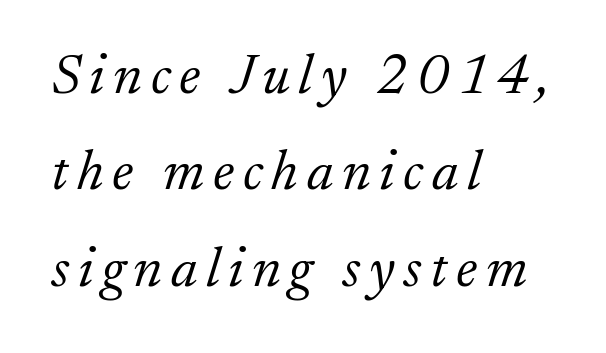
The image shows 57 px light serif type, italic (leaning right); set left-aligned, normal line spacing (1.69x), not underlined; low stroke contrast and a small x-height.
